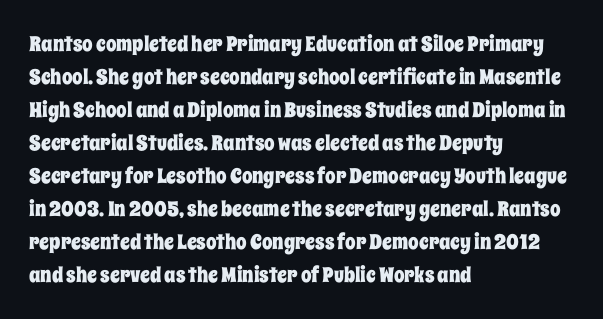
{"italic": "no", "underline": "no", "align": "left", "line_spacing": "normal", "line_spacing_ratio": 1.57, "letter_spacing": "normal", "letter_spacing_em": 0.0, "glyph_px": 21}
